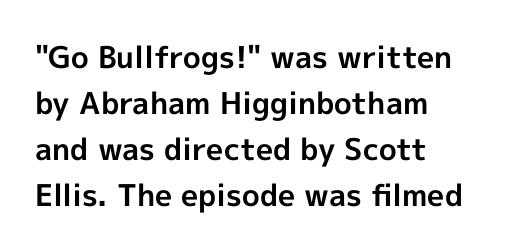
A normal amount of white space separates one row of letters from the next. Visually the block forms a straight wall on the left and a jagged coastline on the right. Classification — sans serif. How heavy is the stroke? Heavy — this is a bold. Underline: absent.
